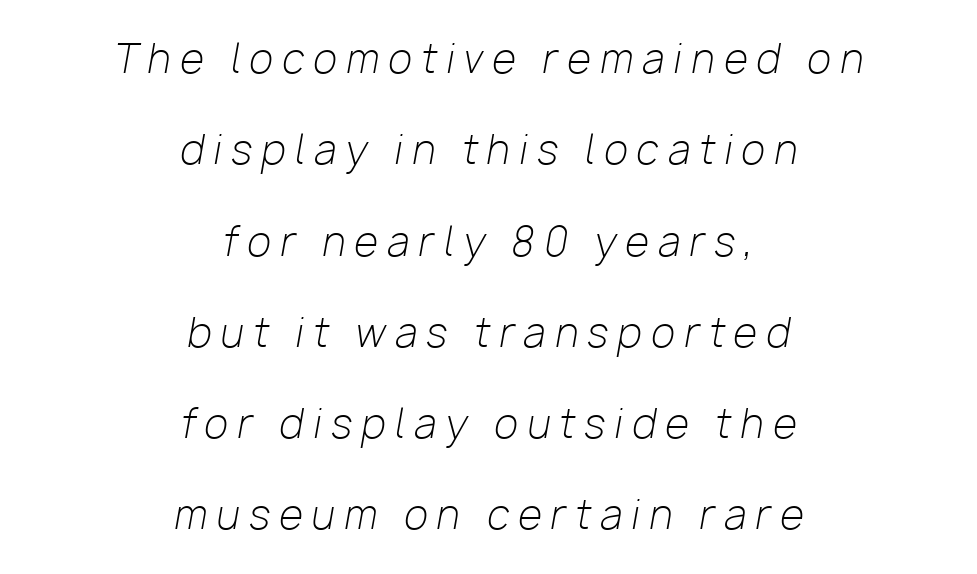
Q: Is the text bold? A: No.
Q: Is the text italic (slanted)? A: Yes, it leans right by about 10 degrees.
Q: Is the text underlined? A: No.
Q: How is the paragraph aligned? A: Centered.
Q: Is the spacing between letters normal or unusually wide? A: Unusually wide.
Q: Is the spacing between lines tight, normal or loose? A: Loose.
Q: Width (condensed, normal, or wide)? A: Normal.
Q: Stroke contrast? A: Low.
Q: x-height? A: Medium.
Q: Monospaced? A: No.
